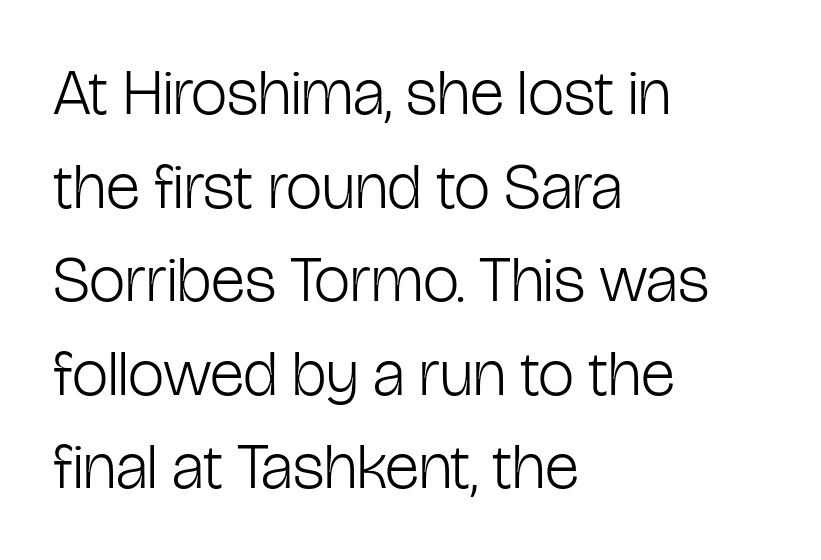
Q: Is the text bold? A: No.
Q: Is the text italic (slanted)? A: No, it is upright.
Q: Is the typeface a serif or a sans-serif typeface? A: Sans-serif.
Q: Is the text underlined? A: No.
Q: How is the paragraph aligned? A: Left-aligned.
Q: Is the spacing between letters normal or unusually wide? A: Normal.
Q: Is the spacing between lines tight, normal or loose? A: Normal.
Q: Width (condensed, normal, or wide)? A: Condensed.
Q: Stroke contrast? A: Low.
Q: x-height? A: Medium.
Q: Monospaced? A: No.
